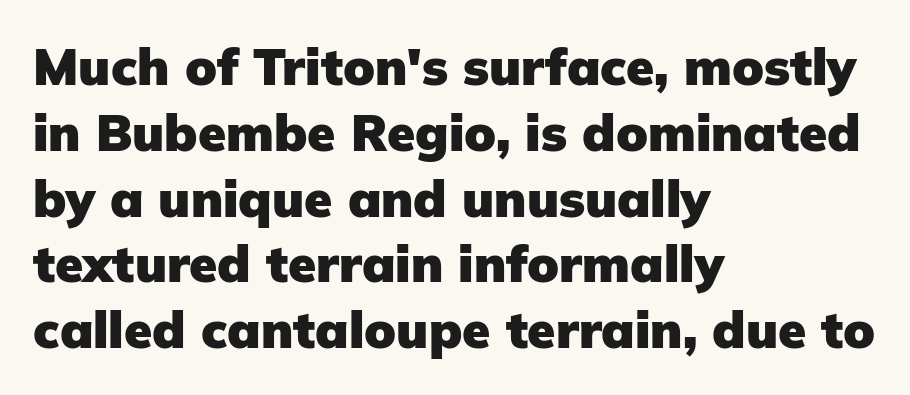
You could not count columns in this text — the font is proportionally spaced. These lines are set flush left with a ragged right edge. Quick note: underline off. Letterform terminals end flat and unadorned throughout the passage. Honestly, the letter spacing is just normal — you wouldn't notice it.
